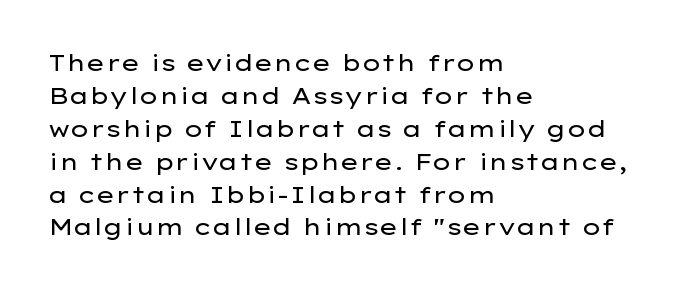
Q: Is the text bold? A: No.
Q: Is the text italic (slanted)? A: No, it is upright.
Q: Is the text underlined? A: No.
Q: How is the paragraph aligned? A: Left-aligned.
Q: Is the spacing between letters normal or unusually wide? A: Normal.
Q: Is the spacing between lines tight, normal or loose? A: Normal.
